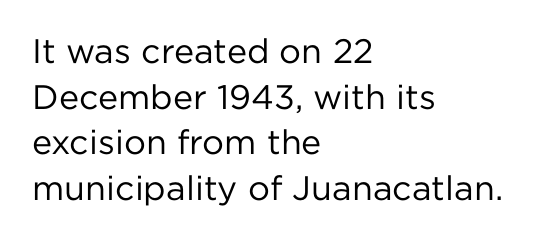
The image shows 34 px regular-weight sans-serif type, upright; set left-aligned, normal line spacing (1.34x), normal letter spacing, not underlined; low stroke contrast and a medium x-height.
